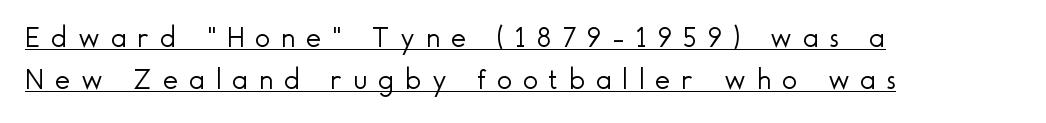
Q: Is the text bold? A: No.
Q: Is the text italic (slanted)? A: No, it is upright.
Q: Is the typeface a serif or a sans-serif typeface? A: Sans-serif.
Q: Is the text underlined? A: Yes.
Q: How is the paragraph aligned? A: Left-aligned.
Q: Is the spacing between letters normal or unusually wide? A: Unusually wide.
Q: Is the spacing between lines tight, normal or loose? A: Normal.
Q: Width (condensed, normal, or wide)? A: Normal.
Q: x-height? A: Small.
Q: Monospaced? A: No.
